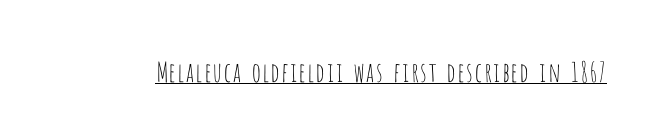
The image shows 27 px text type, upright; set normal letter spacing, underlined.
